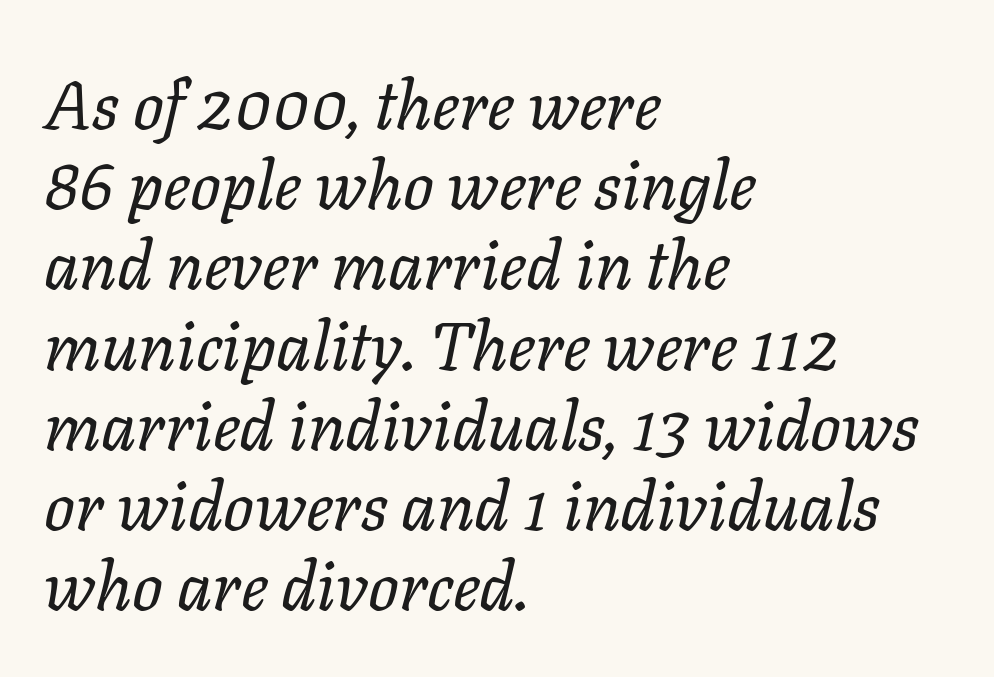
Q: Is the text bold? A: No.
Q: Is the text italic (slanted)? A: Yes, it leans right by about 11 degrees.
Q: Is the text underlined? A: No.
Q: How is the paragraph aligned? A: Left-aligned.
Q: Is the spacing between letters normal or unusually wide? A: Normal.
Q: Width (condensed, normal, or wide)? A: Normal.
Q: Stroke contrast? A: Low.
Q: x-height? A: Medium.
Q: Monospaced? A: No.
